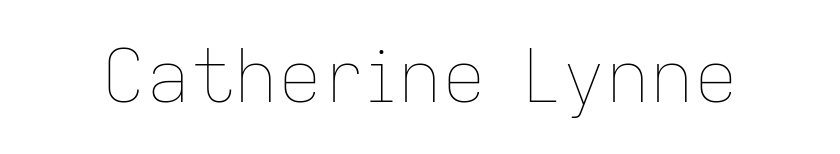
The image shows 73 px thin type, upright; set normal letter spacing, not underlined; low stroke contrast and a medium x-height.
